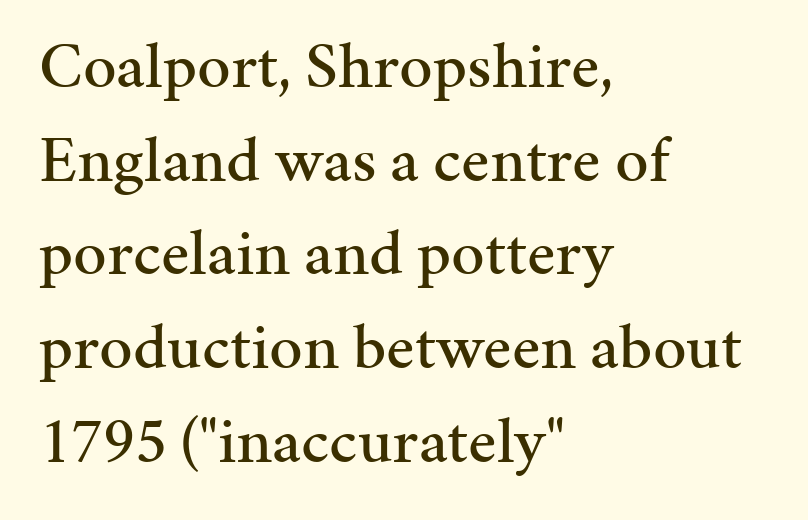
Leading matches the norm, producing a regular column. This sample uses a serif face. The string is rendered with underlining switched off. A typesetter would call this proportional, since set widths differ per character.
